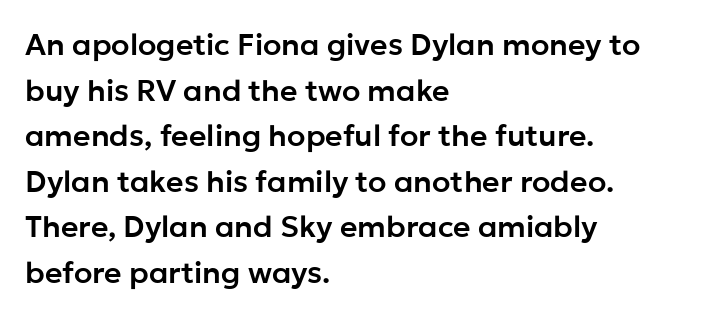
The image shows 30 px sans-serif type, upright; set left-aligned, normal line spacing (1.52x), normal letter spacing, not underlined; low stroke contrast and a medium x-height.
